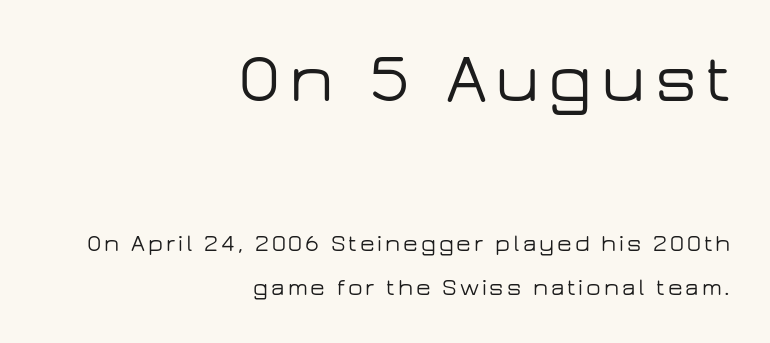
The image shows 71 px wide sans-serif type, upright; set right-aligned, line spacing 1.87x, not underlined; the first (top) block is 2.96x larger; low stroke contrast and a medium x-height.
